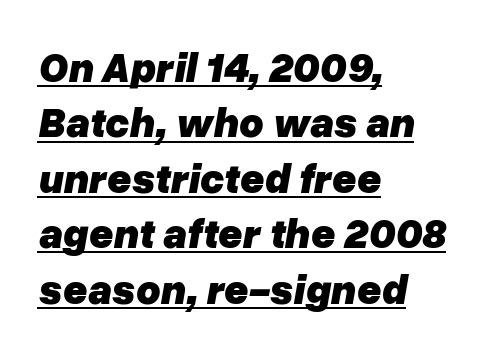
{"italic": "yes", "lean": "right", "slant_degrees": 10, "bold": "yes", "weight": "heavy", "width": "normal", "stroke_contrast": "low", "x_height": "medium", "monospaced": "no", "underline": "yes", "align": "left", "line_spacing": "normal", "line_spacing_ratio": 1.32, "letter_spacing": "normal", "letter_spacing_em": 0.0, "glyph_px": 42}
